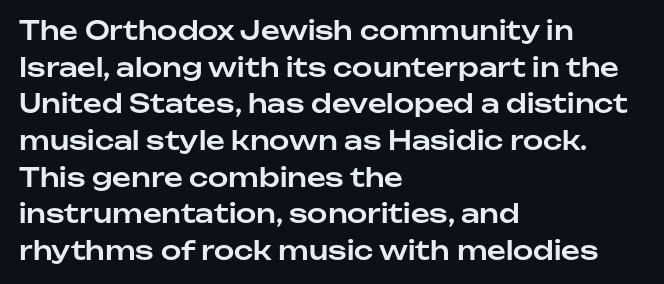
The image shows 26 px text type, upright; set left-aligned, normal line spacing (1.41x), normal letter spacing, not underlined.
